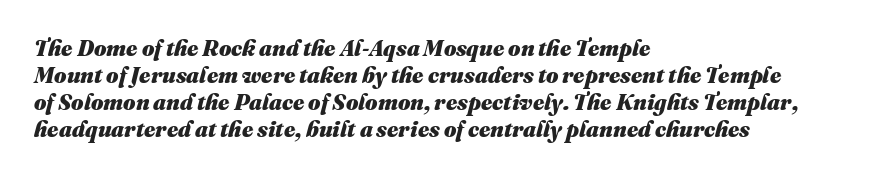
This rendering uses left alignment, leaving the right contour irregular. The space beneath each line is pristine and unruled. Every letter is thick-stroked: bold, no question. Caption: standard tracking, unaltered.
